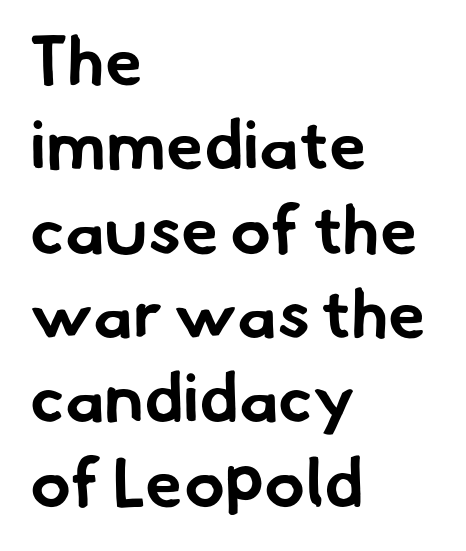
The image shows 68 px bold sans-serif type; set left-aligned, line spacing 1.24x, normal letter spacing, not underlined; low stroke contrast and a small x-height.
